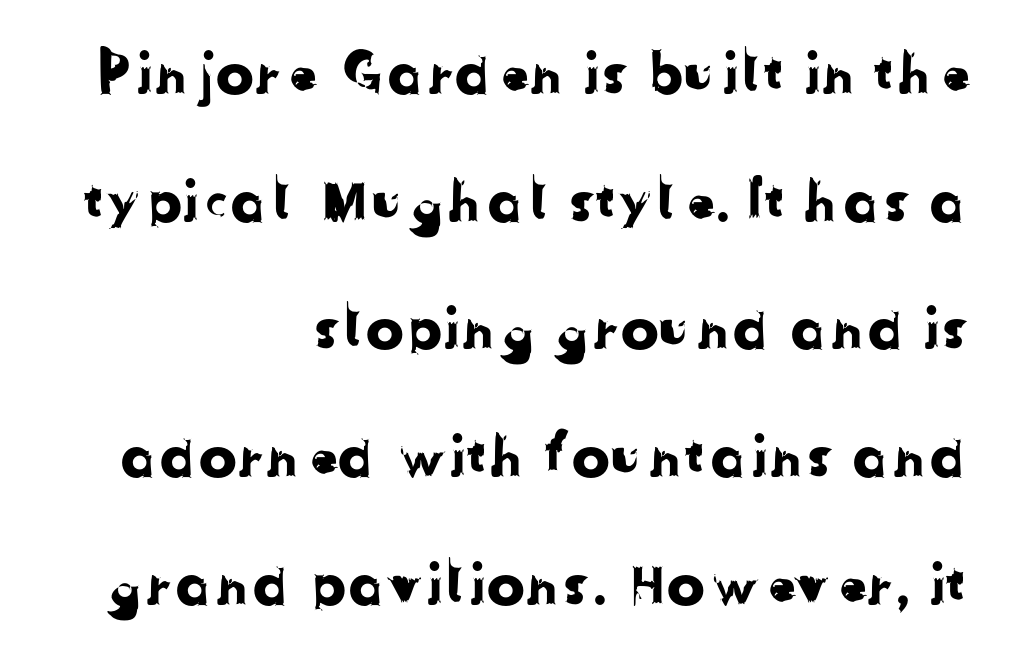
The image shows 57 px sans-serif type; set right-aligned, loose line spacing (2.24x), normal letter spacing, not underlined; low stroke contrast and a medium x-height.
